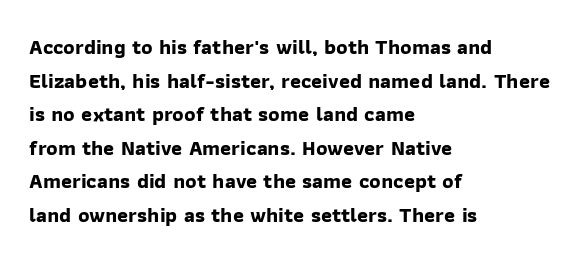
Q: Is the text bold? A: Yes.
Q: Is the text underlined? A: No.
Q: How is the paragraph aligned? A: Left-aligned.
Q: Is the spacing between letters normal or unusually wide? A: Normal.
Q: Is the spacing between lines tight, normal or loose? A: Normal.
